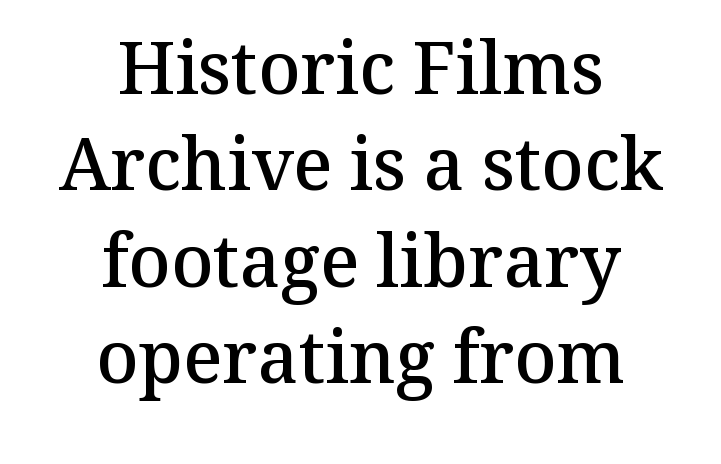
The image shows 72 px semibold serif type, upright; set centered, normal line spacing (1.34x), normal letter spacing, not underlined; medium stroke contrast and a medium x-height.
